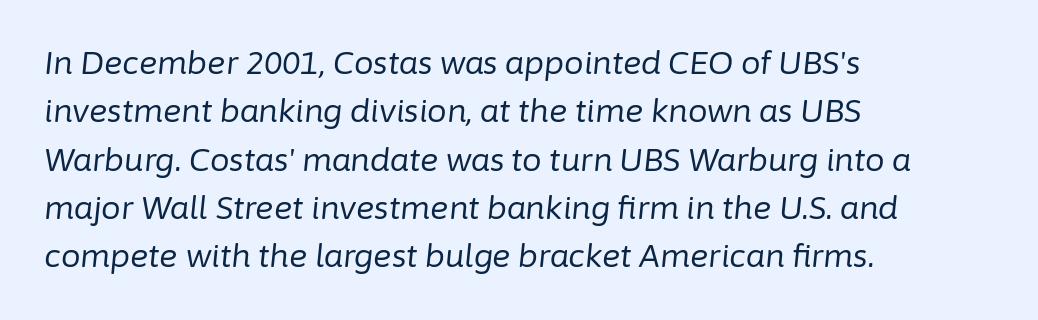
{"italic": "yes", "lean": "right", "slant_degrees": 6, "bold": "no", "weight": "regular", "width": "normal", "stroke_contrast": "low", "x_height": "medium", "monospaced": "no", "underline": "no", "align": "left", "line_spacing": "normal", "line_spacing_ratio": 1.56, "letter_spacing": "normal", "letter_spacing_em": 0.0, "glyph_px": 31}
